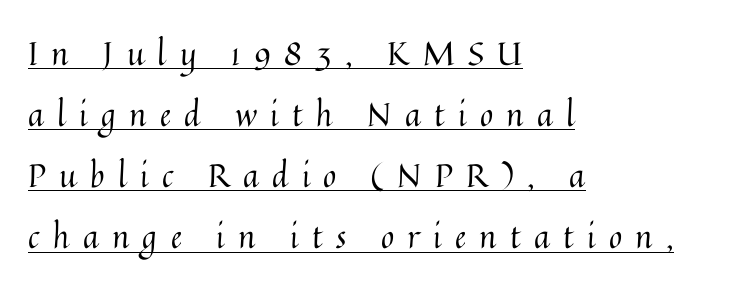
The image shows 32 px regular-weight type; set left-aligned, loose line spacing (1.91x), unusually wide letter spacing (+0.42 em), underlined; medium stroke contrast and a medium x-height.
